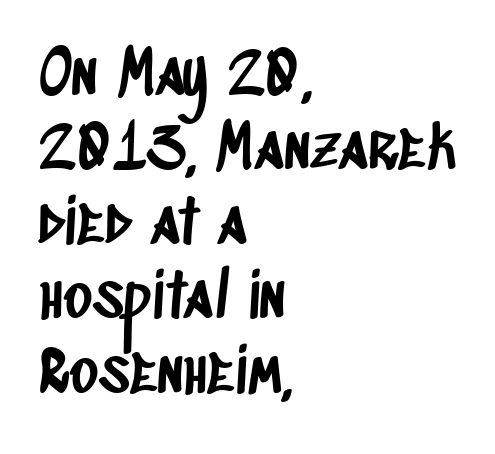
Q: Is the typeface a serif or a sans-serif typeface? A: Sans-serif.
Q: Is the text underlined? A: No.
Q: How is the paragraph aligned? A: Left-aligned.
Q: Is the spacing between letters normal or unusually wide? A: Normal.
Q: Width (condensed, normal, or wide)? A: Condensed.
Q: Stroke contrast? A: Low.
Q: x-height? A: Large.
Q: Monospaced? A: No.
